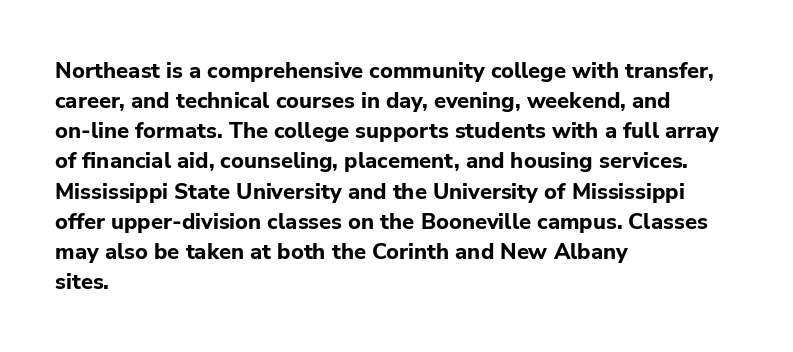
{"italic": "no", "bold": "yes", "underline": "no", "align": "left", "line_spacing": "normal", "line_spacing_ratio": 1.37, "letter_spacing": "normal", "letter_spacing_em": 0.0, "glyph_px": 22}
